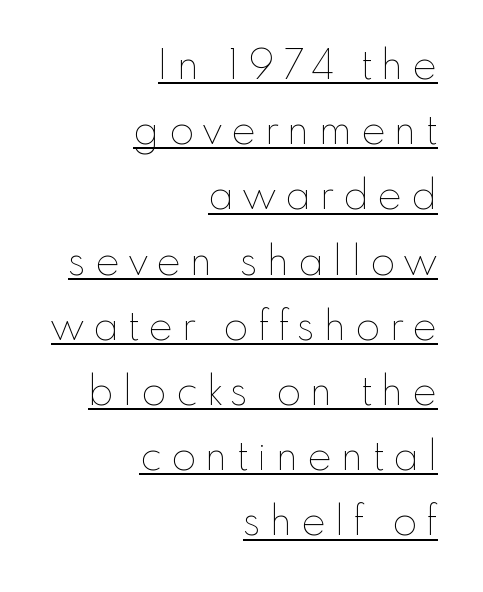
{"italic": "no", "bold": "no", "weight": "thin", "width": "normal", "stroke_contrast": "low", "x_height": "small", "monospaced": "no", "underline": "yes", "align": "right", "line_spacing": "normal", "line_spacing_ratio": 1.59, "letter_spacing": "wide", "letter_spacing_em": 0.22, "glyph_px": 41}
